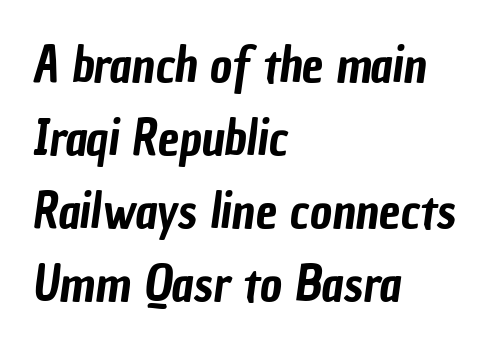
Typographically, this falls in the sans-serif category. Think of a printed novel: that variable character pitch is what you see here. Honestly, the row spacing looks completely unremarkable. This sample is left-justified, so line endings fall wherever the words run out. No extra tracking has been applied to these lines.
